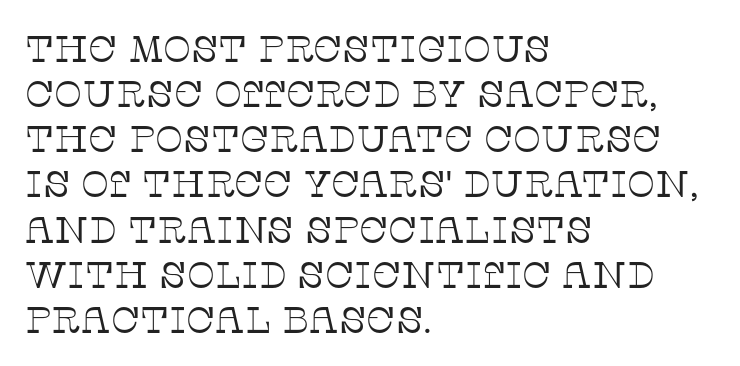
The image shows 37 px thin serif type, upright; set left-aligned, line spacing 1.22x, normal letter spacing, not underlined; low stroke contrast and a large x-height.
